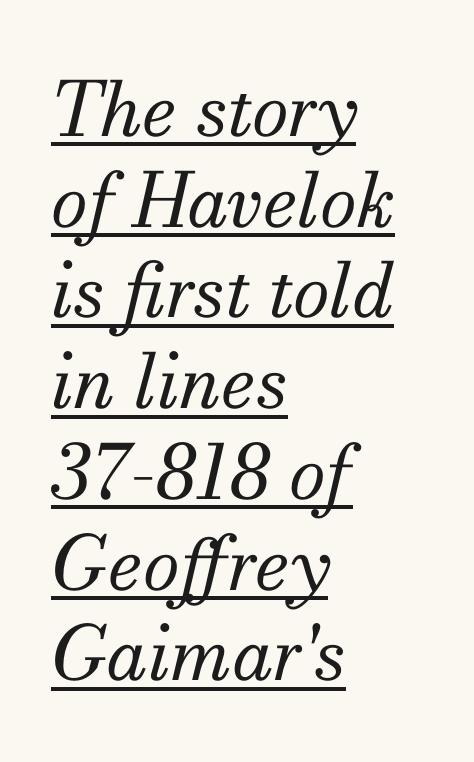
The image shows 75 px regular-weight serif type, italic (leaning right); set left-aligned, line spacing 1.21x, normal letter spacing, underlined; medium stroke contrast and a small x-height.
